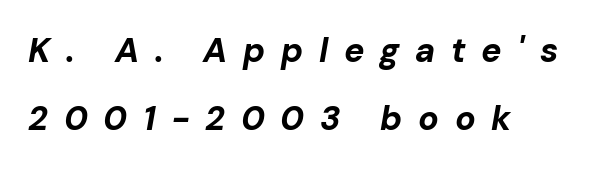
{"italic": "yes", "lean": "right", "slant_degrees": 10, "bold": "yes", "weight": "bold", "width": "normal", "stroke_contrast": "low", "x_height": "medium", "monospaced": "no", "underline": "no", "align": "left", "line_spacing": "loose", "line_spacing_ratio": 1.99, "letter_spacing": "wide", "letter_spacing_em": 0.46, "glyph_px": 34}
